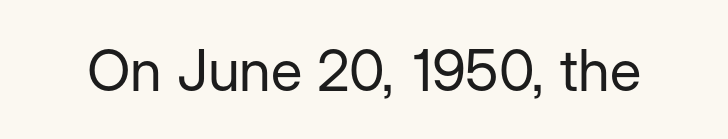
Q: Is the text bold? A: No.
Q: Is the text italic (slanted)? A: No, it is upright.
Q: Is the typeface a serif or a sans-serif typeface? A: Sans-serif.
Q: Is the text underlined? A: No.
Q: Is the spacing between letters normal or unusually wide? A: Normal.
Q: Width (condensed, normal, or wide)? A: Normal.
Q: Stroke contrast? A: Low.
Q: x-height? A: Medium.
Q: Monospaced? A: No.
